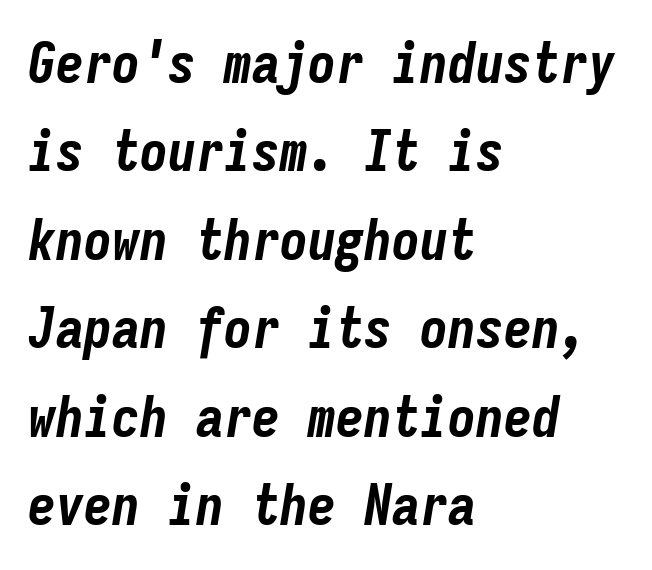
Q: Is the text bold? A: Yes.
Q: Is the text italic (slanted)? A: Yes, it leans right by about 9 degrees.
Q: Is the text underlined? A: No.
Q: How is the paragraph aligned? A: Left-aligned.
Q: Is the spacing between letters normal or unusually wide? A: Normal.
Q: Is the spacing between lines tight, normal or loose? A: Normal.
Q: Width (condensed, normal, or wide)? A: Condensed.
Q: Stroke contrast? A: Low.
Q: x-height? A: Medium.
Q: Monospaced? A: Yes.
